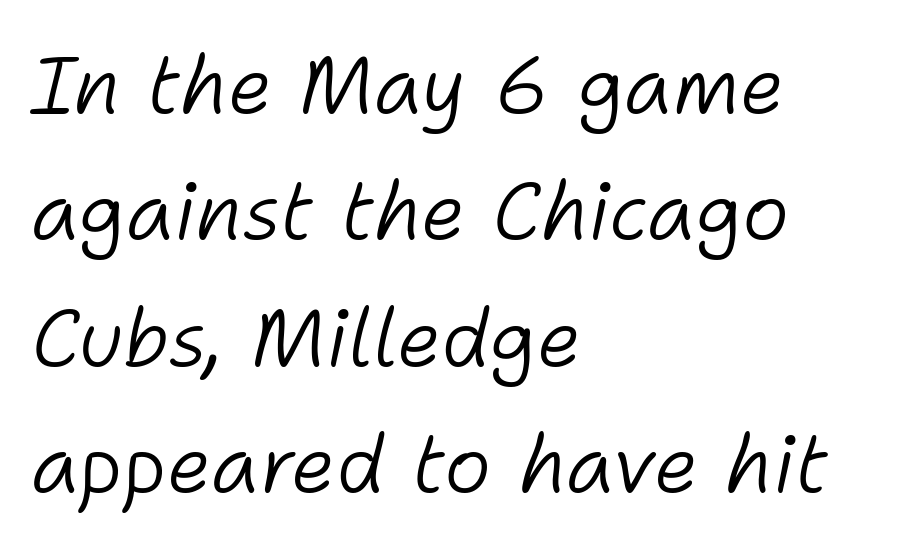
The image shows 80 px light type, italic (leaning right); set left-aligned, normal line spacing (1.58x), normal letter spacing, not underlined; low stroke contrast and a medium x-height.
